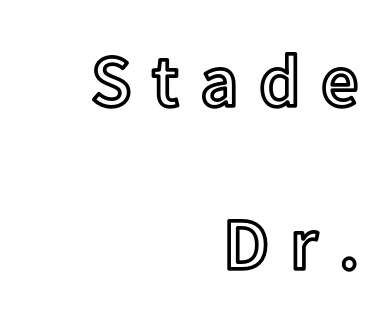
{"italic": "no", "width": "normal", "x_height": "medium", "monospaced": "no", "underline": "no", "align": "right", "line_spacing": "loose", "line_spacing_ratio": 2.2, "letter_spacing": "wide", "letter_spacing_em": 0.28, "glyph_px": 74}
